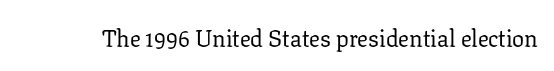
Q: Is the text bold? A: No.
Q: Is the text italic (slanted)? A: No, it is upright.
Q: Is the text underlined? A: No.
Q: Is the spacing between letters normal or unusually wide? A: Normal.
